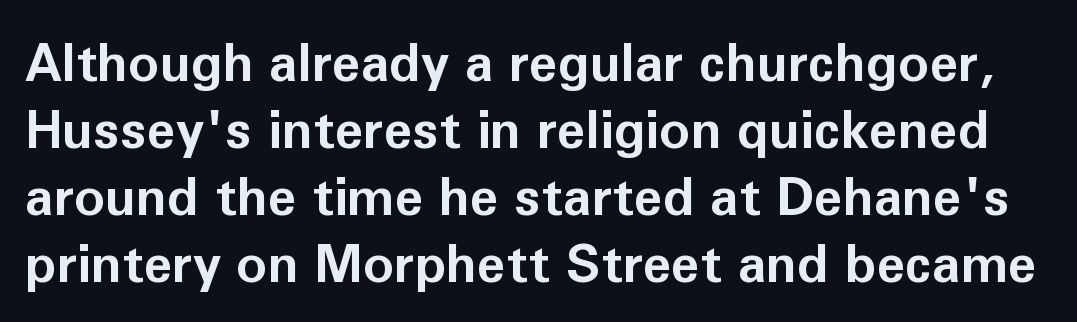
Q: Is the text bold? A: Yes.
Q: Is the text italic (slanted)? A: No, it is upright.
Q: Is the typeface a serif or a sans-serif typeface? A: Sans-serif.
Q: Is the text underlined? A: No.
Q: Is the spacing between letters normal or unusually wide? A: Normal.
Q: Is the spacing between lines tight, normal or loose? A: Normal.
Q: Width (condensed, normal, or wide)? A: Normal.
Q: Stroke contrast? A: Low.
Q: x-height? A: Medium.
Q: Monospaced? A: No.
